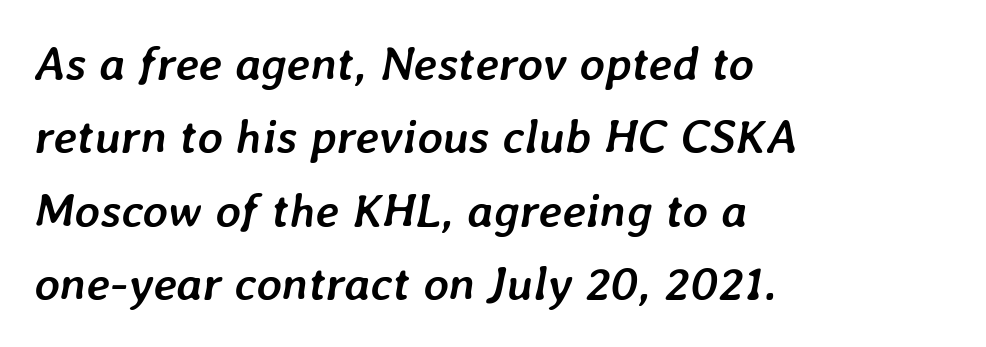
These lines are rendered in a variable-pitch font. Line beginnings align vertically; line endings do not. The font is running at its bold setting. Plain, unruled lines of type.
